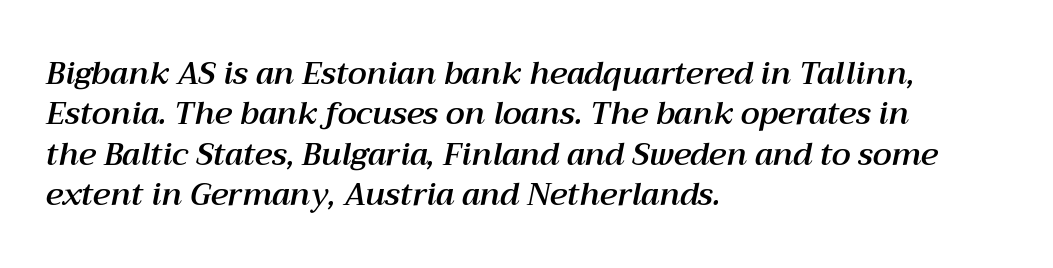
The image shows 31 px text type, italic (leaning right); set left-aligned, normal line spacing (1.3x), normal letter spacing, not underlined; medium stroke contrast and a medium x-height.
